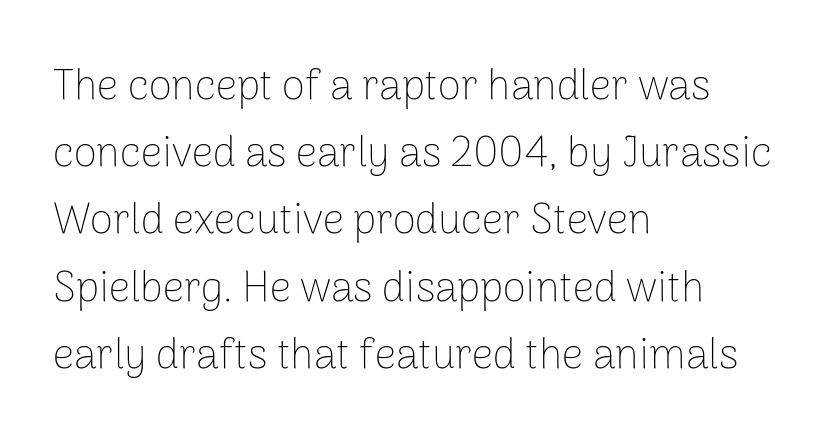
Q: Is the text bold? A: No.
Q: Is the text italic (slanted)? A: No, it is upright.
Q: Is the typeface a serif or a sans-serif typeface? A: Sans-serif.
Q: Is the text underlined? A: No.
Q: How is the paragraph aligned? A: Left-aligned.
Q: Is the spacing between letters normal or unusually wide? A: Normal.
Q: Is the spacing between lines tight, normal or loose? A: Normal.
Q: Width (condensed, normal, or wide)? A: Normal.
Q: Stroke contrast? A: Low.
Q: x-height? A: Medium.
Q: Monospaced? A: No.
